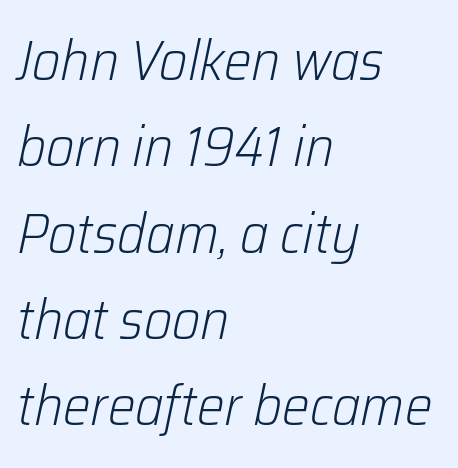
Q: Is the text bold? A: No.
Q: Is the text italic (slanted)? A: Yes, it leans right by about 12 degrees.
Q: Is the text underlined? A: No.
Q: How is the paragraph aligned? A: Left-aligned.
Q: Is the spacing between letters normal or unusually wide? A: Normal.
Q: Is the spacing between lines tight, normal or loose? A: Normal.
Q: Width (condensed, normal, or wide)? A: Normal.
Q: Stroke contrast? A: Low.
Q: x-height? A: Medium.
Q: Monospaced? A: No.
